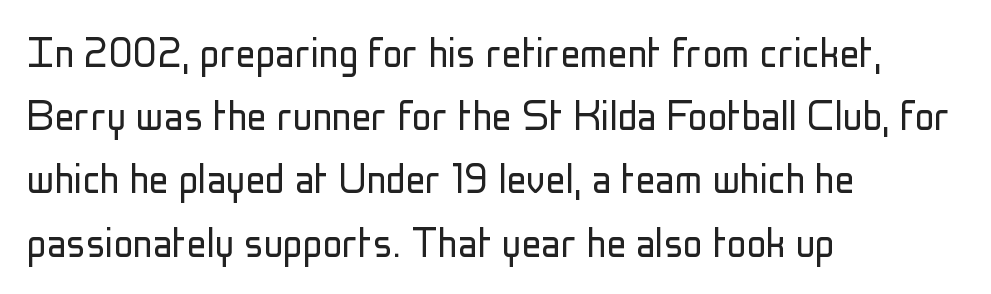
Q: Is the text bold? A: No.
Q: Is the text italic (slanted)? A: No, it is upright.
Q: Is the typeface a serif or a sans-serif typeface? A: Sans-serif.
Q: Is the text underlined? A: No.
Q: How is the paragraph aligned? A: Left-aligned.
Q: Is the spacing between letters normal or unusually wide? A: Normal.
Q: Is the spacing between lines tight, normal or loose? A: Normal.
Q: Width (condensed, normal, or wide)? A: Condensed.
Q: Stroke contrast? A: Low.
Q: x-height? A: Medium.
Q: Monospaced? A: No.
